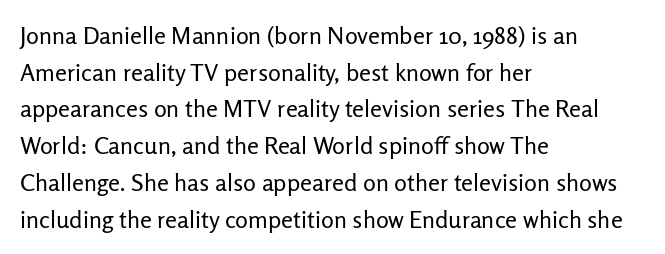
The image shows 24 px text type, upright; set left-aligned, normal line spacing (1.53x), normal letter spacing, not underlined.
